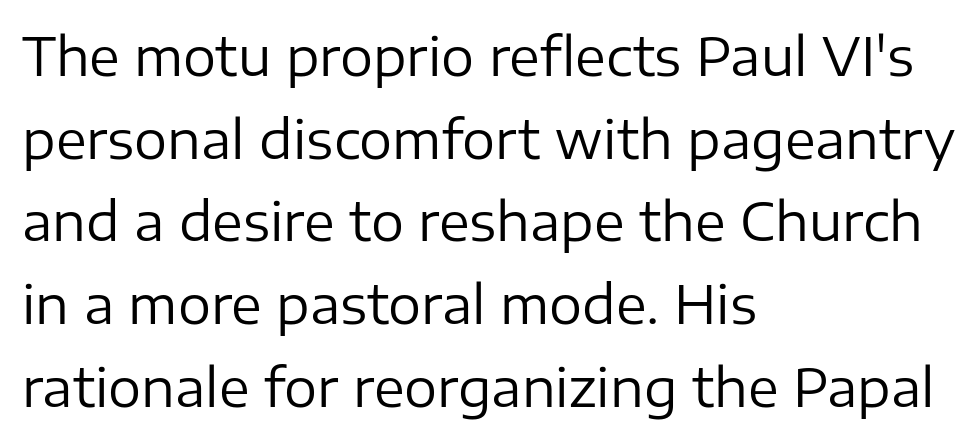
Looks like regular typesetting: each glyph gets only the width it needs. Does the leading feel generous? No, just average. Nothing unusual about the tracking: characters are spaced as the font intends. Rule under the text: the space is simply empty. The typeface chosen for these lines omits serifs.
